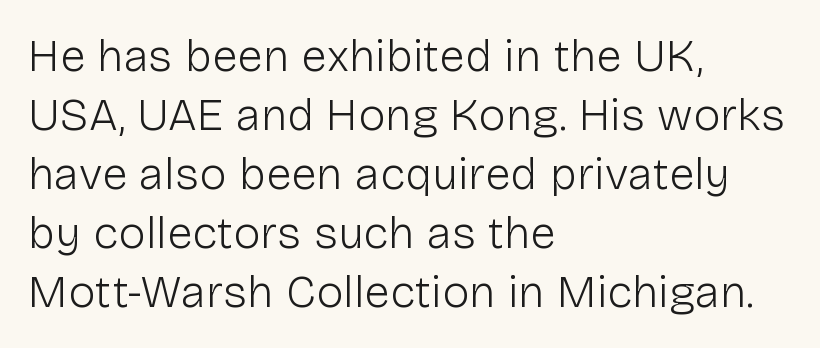
{"serif": "no", "italic": "no", "bold": "no", "weight": "light", "width": "normal", "stroke_contrast": "low", "x_height": "medium", "monospaced": "no", "underline": "no", "align": "left", "line_spacing": "normal", "line_spacing_ratio": 1.28, "letter_spacing": "normal", "letter_spacing_em": 0.0, "glyph_px": 46}
